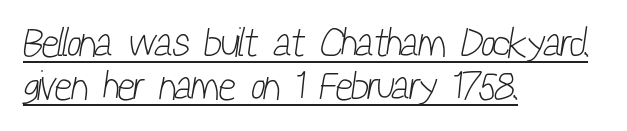
The image shows 41 px light, condensed sans-serif type; set left-aligned, tight line spacing (1.04x), normal letter spacing, underlined; low stroke contrast and a medium x-height.
